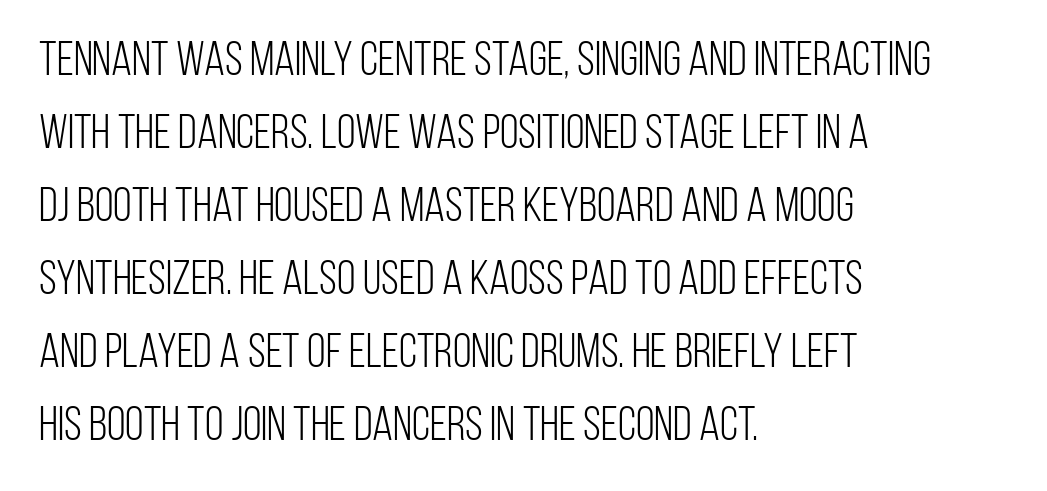
Inter-character spacing is left at the font's built-in metrics. Looks like regular typesetting: each glyph gets only the width it needs. The string is rendered with underlining switched off. Nothing sits at the stroke ends, so this counts as sans-serif. The rows are spaced the way most documents space them.
